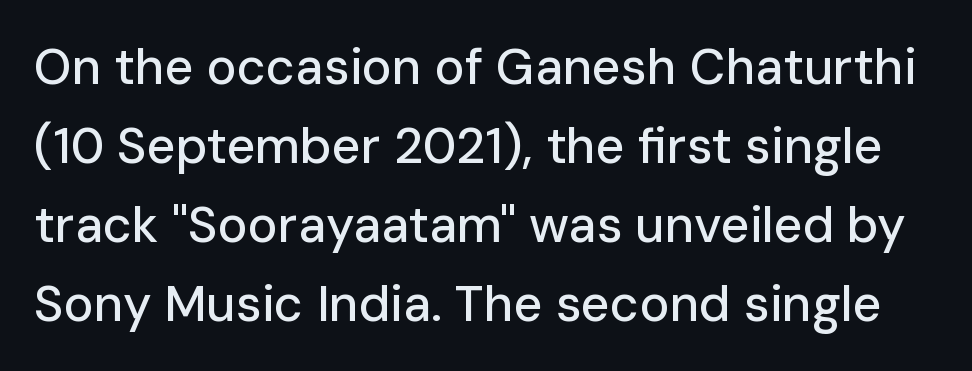
Q: Is the text italic (slanted)? A: No, it is upright.
Q: Is the typeface a serif or a sans-serif typeface? A: Sans-serif.
Q: Is the text underlined? A: No.
Q: Is the spacing between letters normal or unusually wide? A: Normal.
Q: Is the spacing between lines tight, normal or loose? A: Normal.
Q: Width (condensed, normal, or wide)? A: Normal.
Q: Stroke contrast? A: Low.
Q: x-height? A: Medium.
Q: Monospaced? A: No.
